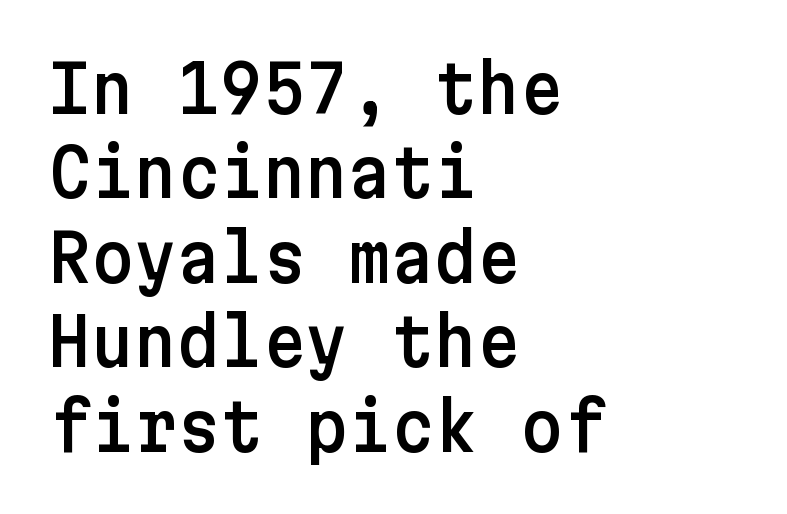
{"serif": "no", "italic": "no", "width": "normal", "stroke_contrast": "low", "x_height": "medium", "underline": "no", "align": "left", "line_spacing": "normal", "line_spacing_ratio": 1.28, "letter_spacing": "normal", "letter_spacing_em": 0.0, "glyph_px": 66}
